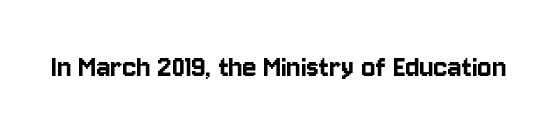
{"serif": "no", "italic": "no", "width": "condensed", "stroke_contrast": "low", "x_height": "large", "monospaced": "no", "underline": "no", "letter_spacing": "normal", "letter_spacing_em": 0.0, "glyph_px": 33}
